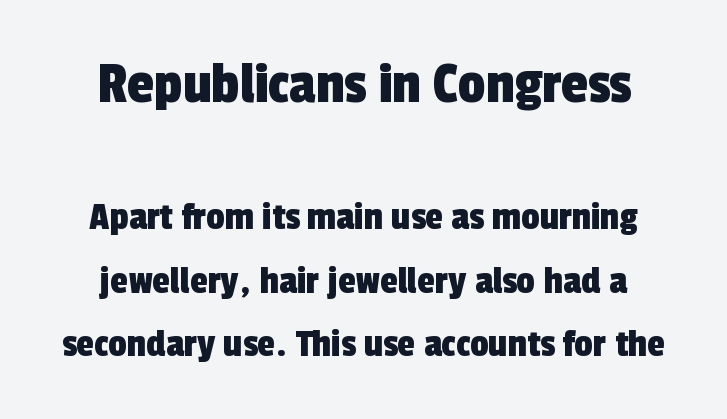
{"serif": "no", "width": "condensed", "x_height": "medium", "monospaced": "no", "underline": "no", "line_spacing": "normal", "line_spacing_ratio": 1.55, "letter_spacing": "normal", "letter_spacing_em": 0.0, "larger_block": "first", "size_ratio": 1.49, "glyph_px": 61}
